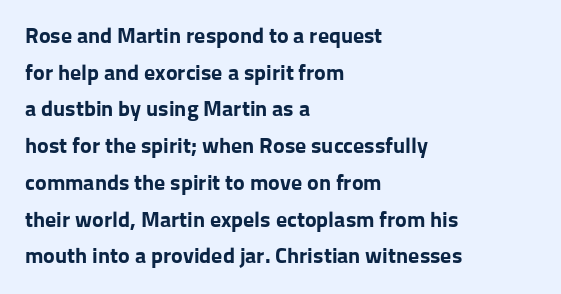
Q: Is the text bold? A: Yes.
Q: Is the text italic (slanted)? A: No, it is upright.
Q: Is the text underlined? A: No.
Q: How is the paragraph aligned? A: Left-aligned.
Q: Is the spacing between letters normal or unusually wide? A: Normal.
Q: Is the spacing between lines tight, normal or loose? A: Normal.
